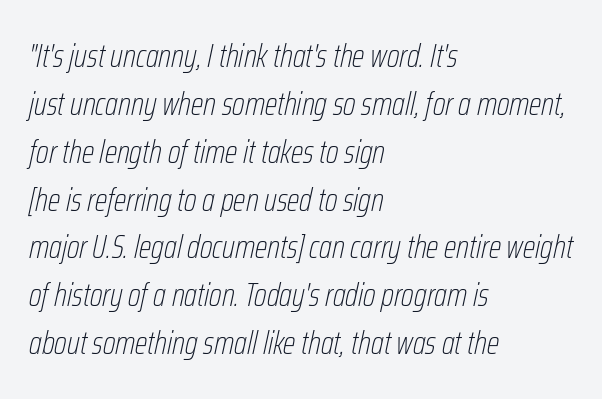
Characters are canted at an angle relative to the baseline's perpendicular. The lines are quadded left. Line spacing here is normal. Spacing verdict: proportional, widths tailored to each character. These lines keep a tight, regular rhythm from letter to letter.
